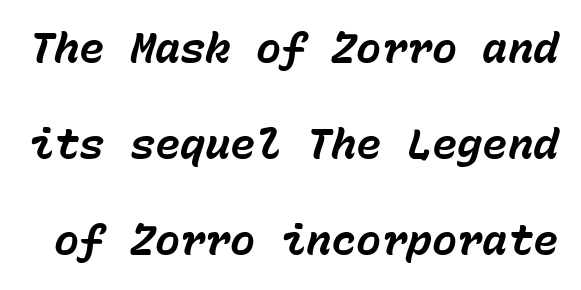
Students, observe: this is what heavily led, spacious text looks like. Its strokes are broad and dark, the hallmark of bold type. In terms of posture, this sample is oblique. Inter-character spacing is left at the font's built-in metrics. The letters march in equal steps, a hallmark of fixed-pitch type. Honestly, there is no underline to notice here at all.
